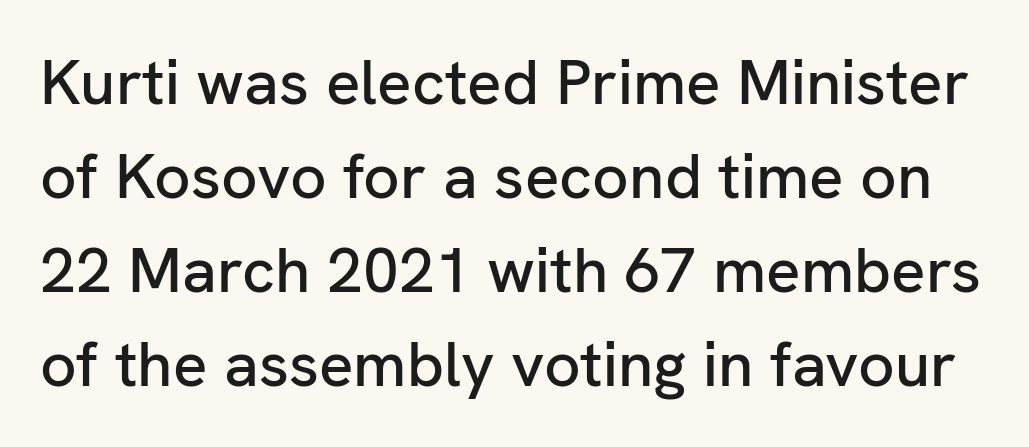
{"serif": "no", "italic": "no", "width": "normal", "stroke_contrast": "low", "x_height": "medium", "monospaced": "no", "underline": "no", "line_spacing": "normal", "line_spacing_ratio": 1.47, "letter_spacing": "normal", "letter_spacing_em": 0.0, "glyph_px": 64}
